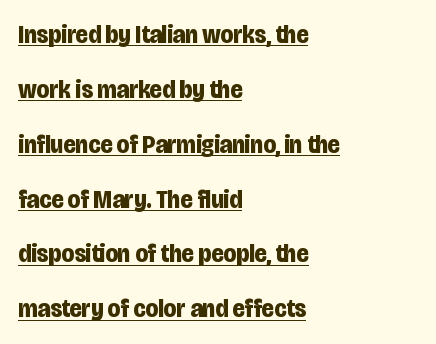
Nope, not italic — everything's standing straight. Each glyph is drawn with heavy, bold strokes. These lines stand farther apart than default settings would place them. The face used here appears with an underline applied. Horizontally, the lines are justified to the leading edge only.
